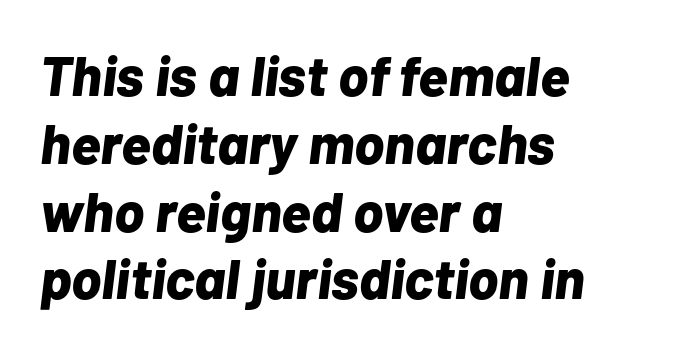
{"italic": "yes", "lean": "right", "slant_degrees": 7, "bold": "yes", "weight": "bold", "width": "normal", "stroke_contrast": "low", "x_height": "medium", "monospaced": "no", "underline": "no", "align": "left", "line_spacing_ratio": 1.21, "letter_spacing": "normal", "letter_spacing_em": 0.0, "glyph_px": 56}
